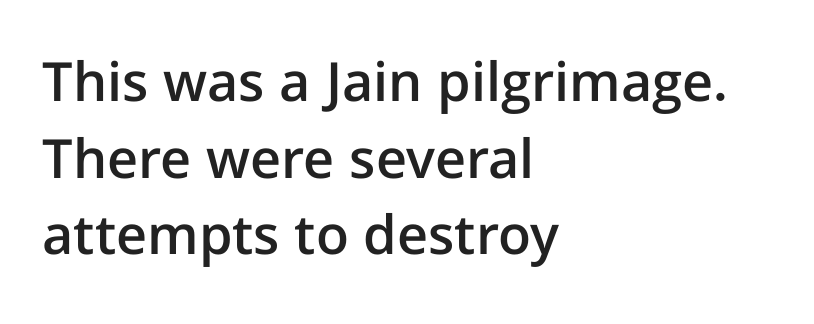
The tracking reads as untouched default to a designer's eye. The passage is arranged the way most books set body copy — flush left. Nobody drew a line under any word here. The block of text has a typical density, with ordinary space between rows. In terms of letterform style, serifs are entirely absent.
